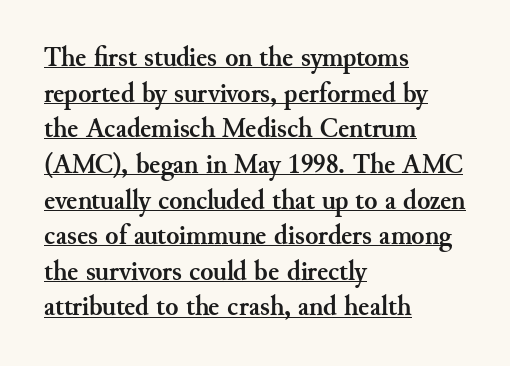
{"italic": "no", "bold": "yes", "underline": "yes", "align": "left", "line_spacing": "normal", "line_spacing_ratio": 1.32, "letter_spacing": "normal", "letter_spacing_em": 0.0, "glyph_px": 27}
